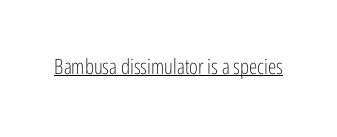
The image shows 21 px text type, upright; set normal letter spacing, underlined.
